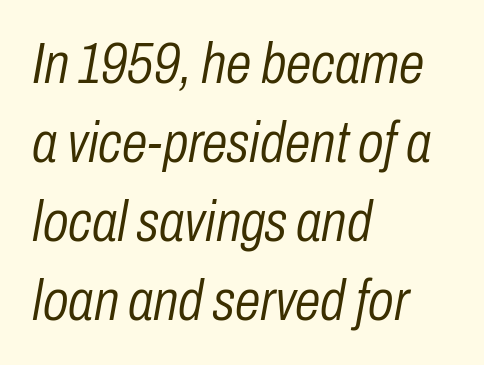
Words float on clear page, feet unadorned. You can tell it's italic because the verticals aren't actually vertical. Regular leading. Note the varied advance widths — an 'i' is clearly narrower than an 'm'. Tracking value appears to be zero — textbook default spacing.
